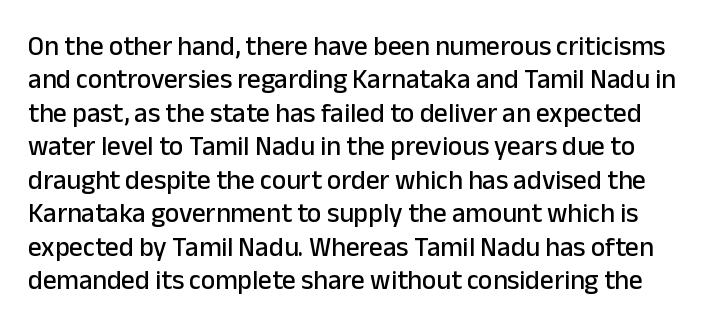
{"italic": "no", "underline": "no", "line_spacing_ratio": 1.24, "letter_spacing": "normal", "letter_spacing_em": 0.0, "glyph_px": 27}
